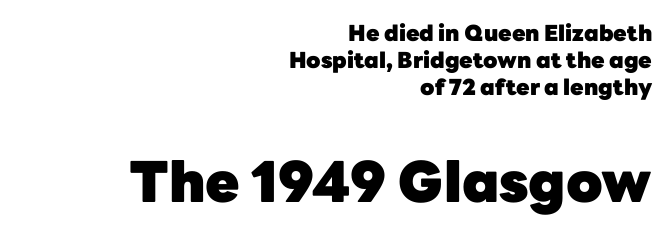
This is heavy type, rendered in bold. If you squint, the bottom block still reads clearly — it's the larger of the two. Every character sits straight up, as roman type does. The passage shown is typeset with a sans-serif family.
